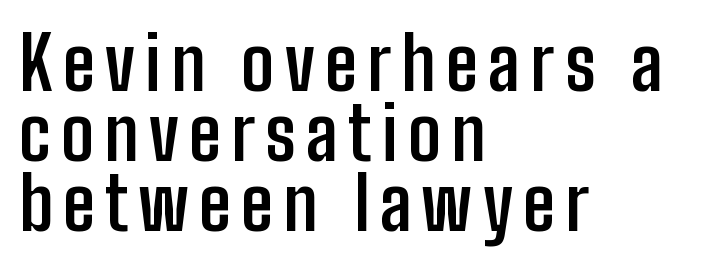
Descenders are the only things crossing below the line. The letters are bold, with thick, heavy strokes. Each letter keeps its own natural width here, so spacing adapts to shape. You can tell it's not italic because the verticals are truly vertical. You could barely slide anything between these rows.
